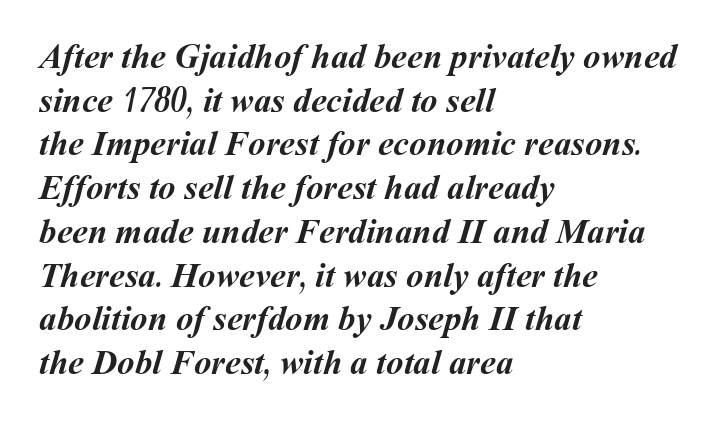
The image shows 35 px semibold type; set left-aligned, normal line spacing (1.25x), normal letter spacing, not underlined; medium stroke contrast and a medium x-height.
